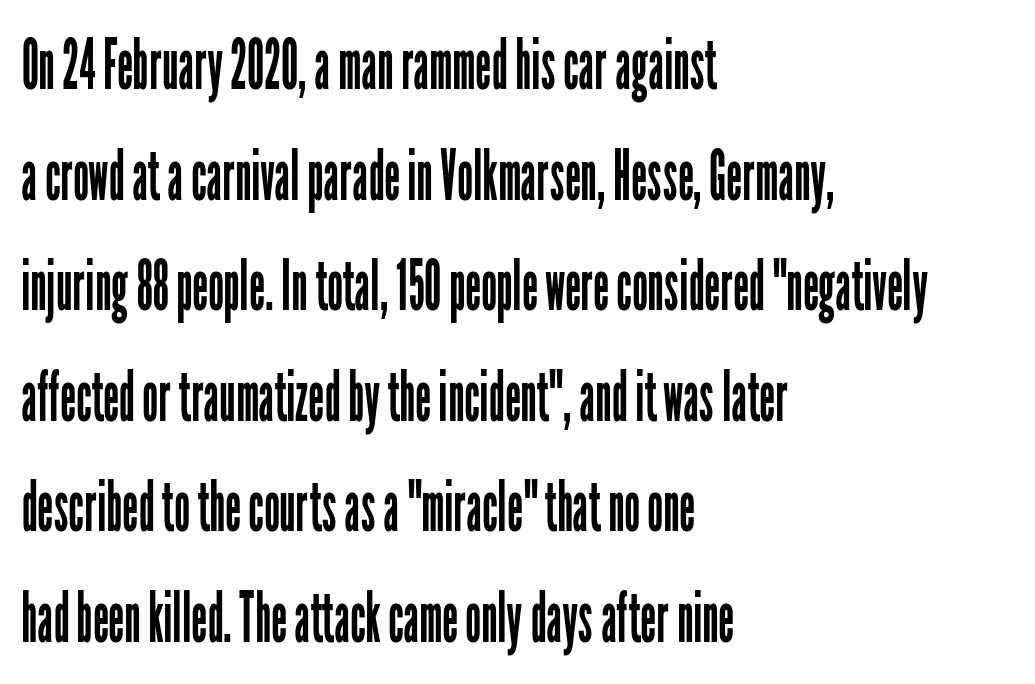
Serif or sans? Sans — the stroke terminals are bare. This rendering leaves character spacing at its baseline value. Letters have the restrained weight of plain body copy at most. Type without underlining. Layout note: lines flush left.
